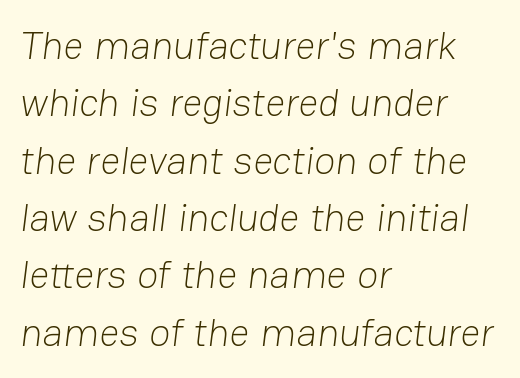
{"serif": "no", "bold": "no", "weight": "light", "width": "normal", "stroke_contrast": "low", "x_height": "medium", "monospaced": "no", "underline": "no", "align": "left", "line_spacing": "normal", "line_spacing_ratio": 1.47, "letter_spacing": "normal", "letter_spacing_em": 0.0, "glyph_px": 39}
